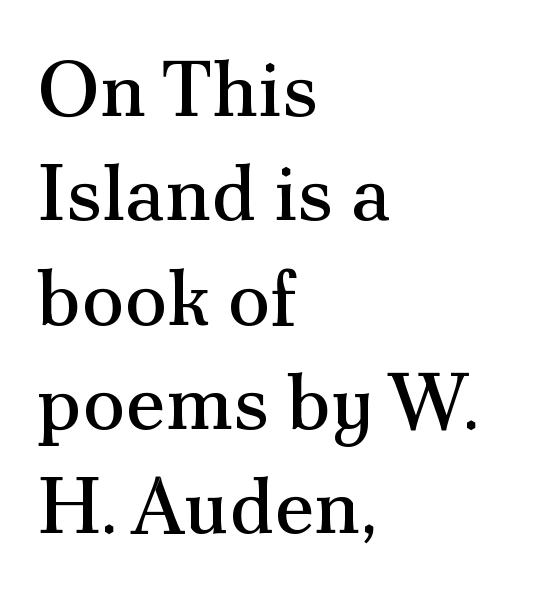
The image shows 79 px regular-weight serif type, upright; set left-aligned, normal line spacing (1.32x), normal letter spacing, not underlined; medium stroke contrast and a small x-height.
